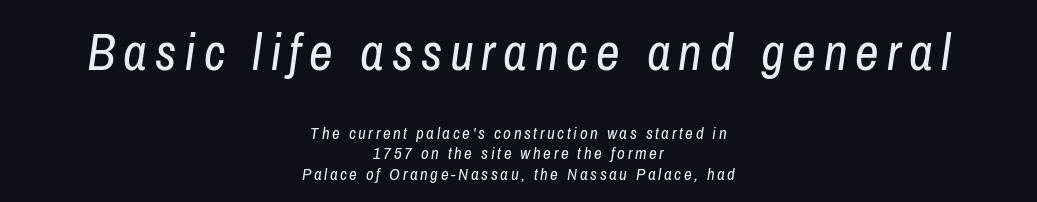
{"italic": "yes", "lean": "right", "slant_degrees": 8, "bold": "no", "weight": "regular", "width": "condensed", "stroke_contrast": "low", "x_height": "medium", "monospaced": "no", "underline": "no", "align": "center", "line_spacing_ratio": 1.21, "larger_block": "first", "size_ratio": 3.06, "glyph_px": 52}
